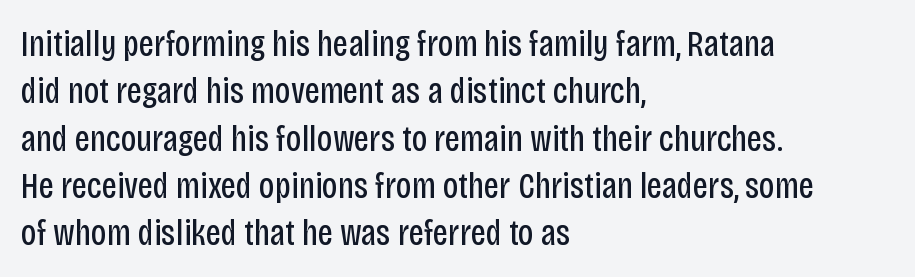
This sample uses plain, unmodified letter spacing. Notice how the passage keeps a crisp vertical edge on the left only. Heaviness? Minimal to ordinary, like unemphasized prose. Normally led — the rows are evenly, conventionally spaced. A roman cut, with each character standing at attention. Glance below the letters and you will spot only blank space.
